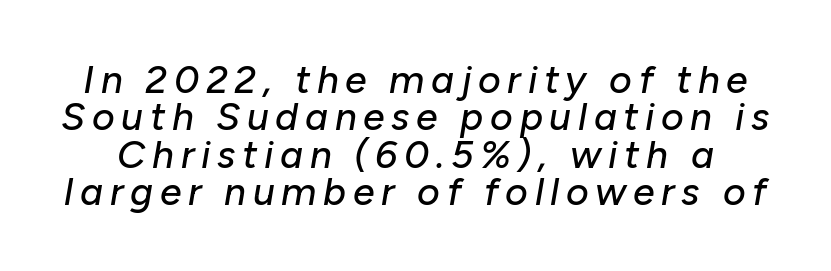
{"italic": "yes", "lean": "right", "slant_degrees": 10, "width": "normal", "stroke_contrast": "low", "x_height": "medium", "monospaced": "no", "underline": "no", "line_spacing": "tight", "line_spacing_ratio": 0.96, "glyph_px": 39}
